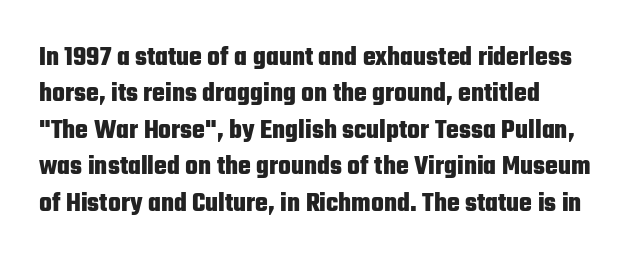
{"italic": "no", "bold": "yes", "underline": "no", "line_spacing": "normal", "line_spacing_ratio": 1.35, "letter_spacing": "normal", "letter_spacing_em": 0.0, "glyph_px": 27}
